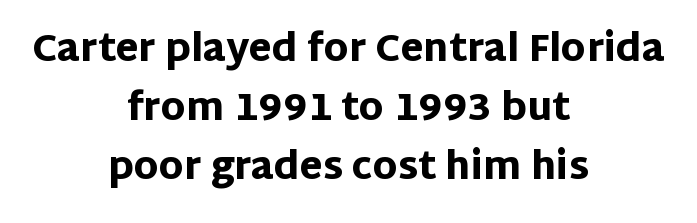
Reading down the block, each line starts at a different indent, mirrored at its end. Check under the words: just untouched page. The face used here has the dense, thick strokes of a bold. A typesetter would call this zero additional tracking.
